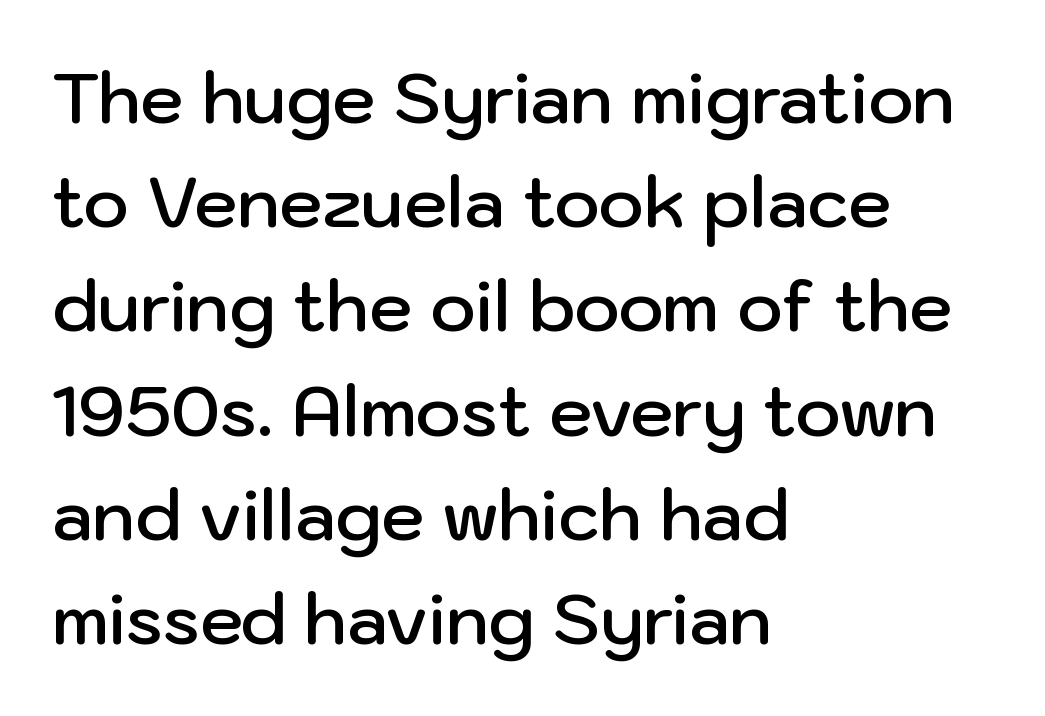
{"serif": "no", "italic": "no", "bold": "semi", "weight": "semibold", "width": "normal", "stroke_contrast": "low", "x_height": "medium", "monospaced": "no", "underline": "no", "align": "left", "line_spacing": "normal", "line_spacing_ratio": 1.51, "letter_spacing": "normal", "letter_spacing_em": 0.0, "glyph_px": 69}
